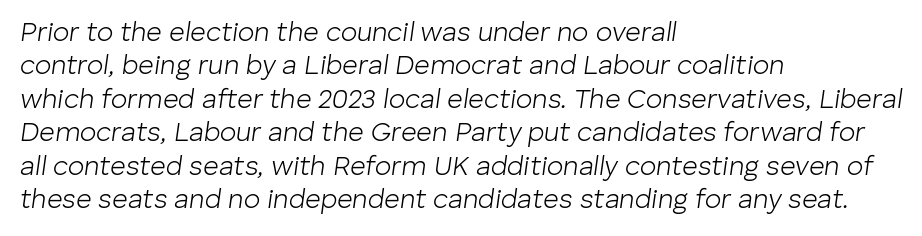
The image shows 27 px text type, italic (leaning right); set left-aligned, line spacing 1.24x, normal letter spacing, not underlined.
